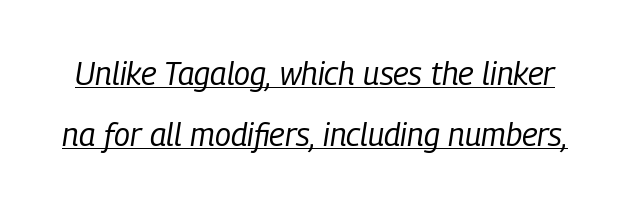
Q: Is the text bold? A: No.
Q: Is the text italic (slanted)? A: Yes, it leans right by about 9 degrees.
Q: Is the text underlined? A: Yes.
Q: Is the spacing between letters normal or unusually wide? A: Normal.
Q: Is the spacing between lines tight, normal or loose? A: Loose.
Q: Width (condensed, normal, or wide)? A: Condensed.
Q: Stroke contrast? A: Low.
Q: x-height? A: Medium.
Q: Monospaced? A: No.
